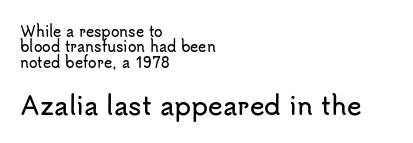
The image shows 25 px text type, upright; set left-aligned, tight line spacing (1.09x), normal letter spacing, not underlined; the second (bottom) block is 1.79x larger.
